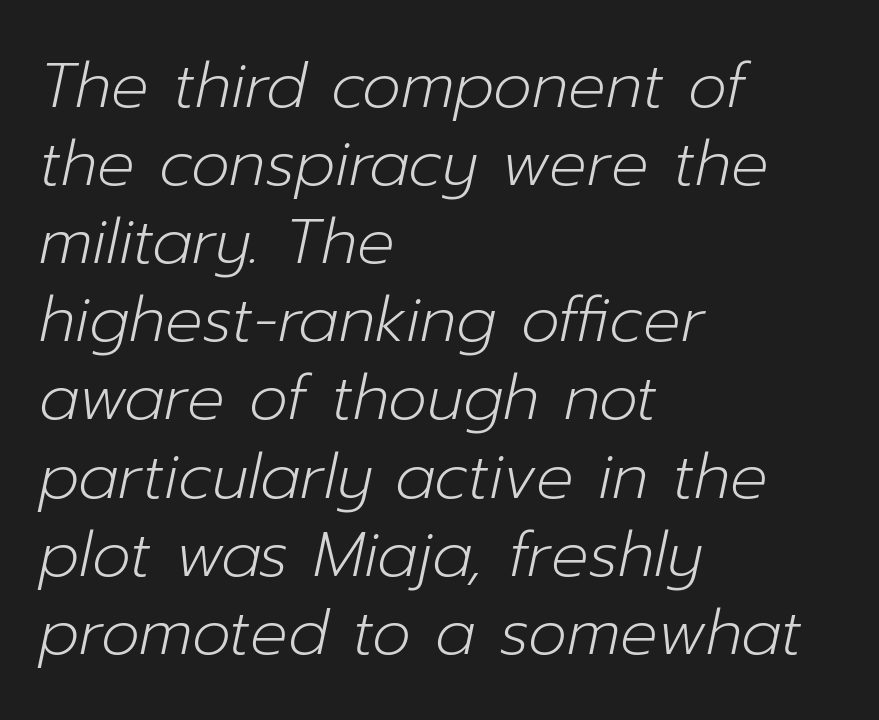
Leading: standard. Quick note: italic. The text block is weighted toward the left margin, trailing off unevenly rightward. The glyphs are unaccompanied by any horizontal stroke below them. Proportional: the letters do not fall into vertical columns. Summary of weight: not heavy and not bold.
